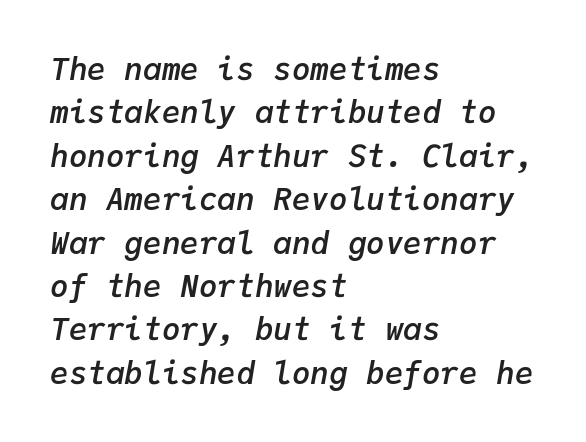
The face used here is monospaced, like something from a code editor. Leading matches the norm, producing a regular column. Notice how the stems are inclined rather than vertical — that's the hallmark of italics. Is the block centered? No — it sits flush against the left margin. Descenders hang freely into open space.
